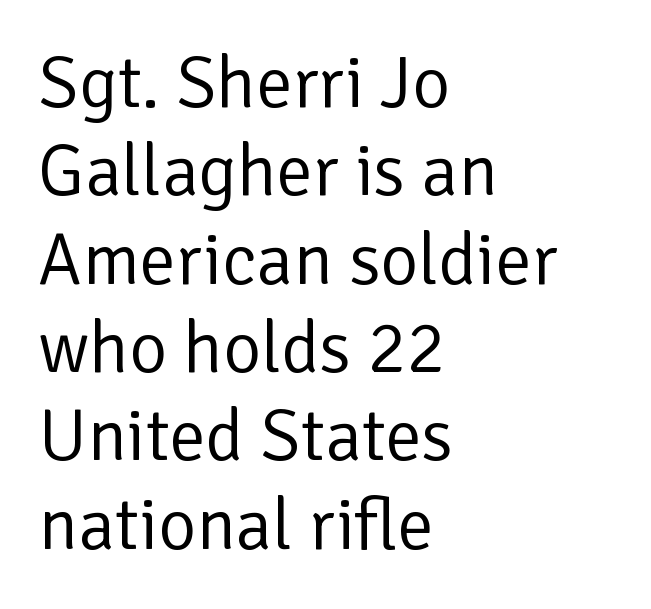
In terms of letterspacing, this is plain default setting. The compositor pushed each line to the left boundary. Here the designer chose a conventional face with non-uniform glyph widths. You can tell from the bare stems that sans-serif type was used. Does the lettering tilt? It doesn't — this is upright. Unmarked baselines from the first word to the last.
